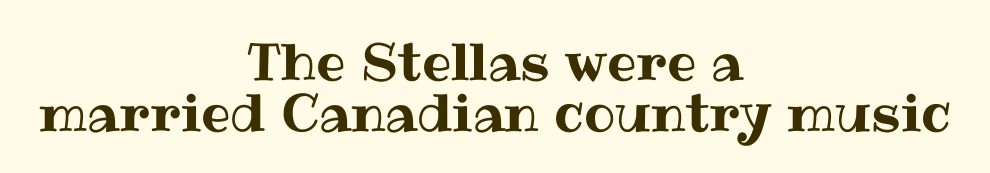
The passage shown is typed in a proportional face where columns would drift. Observe the ordinary spacing: letters are neighbours, not strangers. How would I describe the line gaps? Narrow and economical. The compositor balanced each line on the midline.
